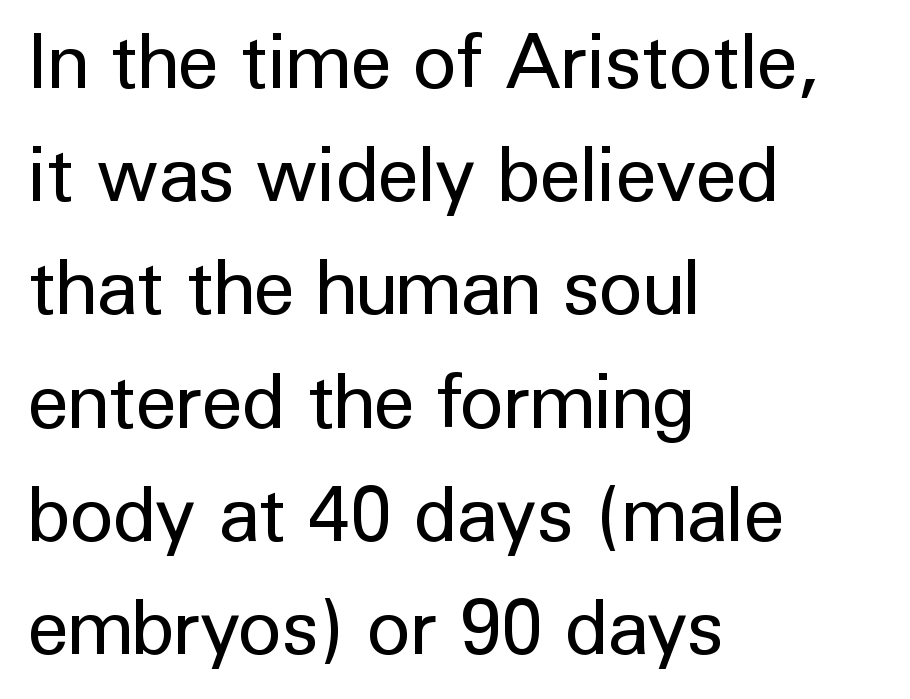
The image shows 75 px regular-weight sans-serif type, upright; set left-aligned, normal line spacing (1.51x), normal letter spacing, not underlined; low stroke contrast and a medium x-height.
